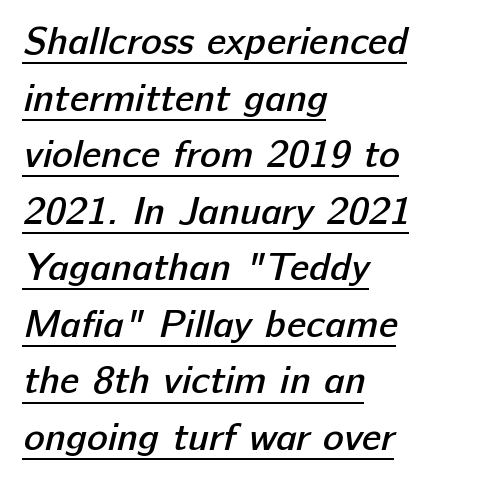
The image shows 39 px semibold sans-serif type; set left-aligned, normal line spacing (1.45x), normal letter spacing, underlined; low stroke contrast and a medium x-height.
